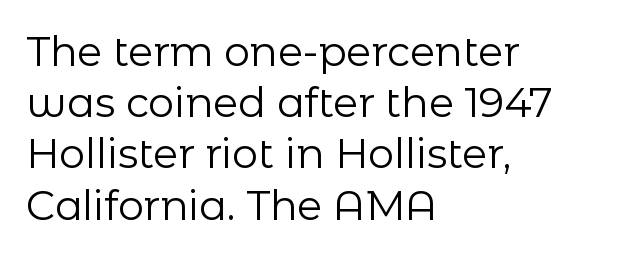
The image shows 41 px regular-weight sans-serif type, upright; set left-aligned, normal line spacing (1.25x), normal letter spacing, not underlined; low stroke contrast and a medium x-height.
